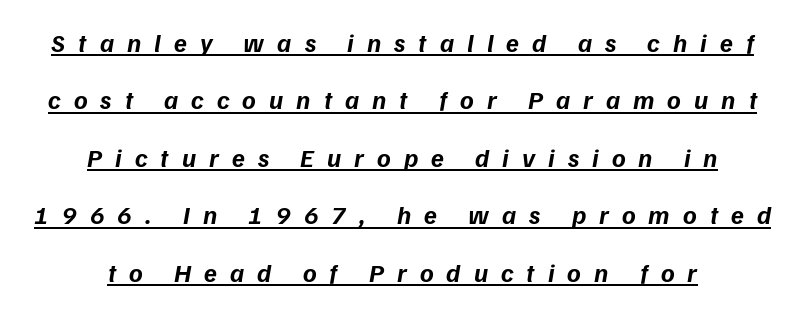
Q: Is the text bold? A: Yes.
Q: Is the text underlined? A: Yes.
Q: How is the paragraph aligned? A: Centered.
Q: Is the spacing between letters normal or unusually wide? A: Unusually wide.
Q: Is the spacing between lines tight, normal or loose? A: Loose.
